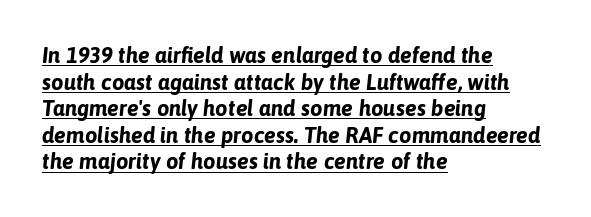
{"italic": "yes", "lean": "right", "slant_degrees": 6, "bold": "yes", "underline": "yes", "align": "left", "line_spacing_ratio": 1.21, "letter_spacing": "normal", "letter_spacing_em": 0.0, "glyph_px": 22}
